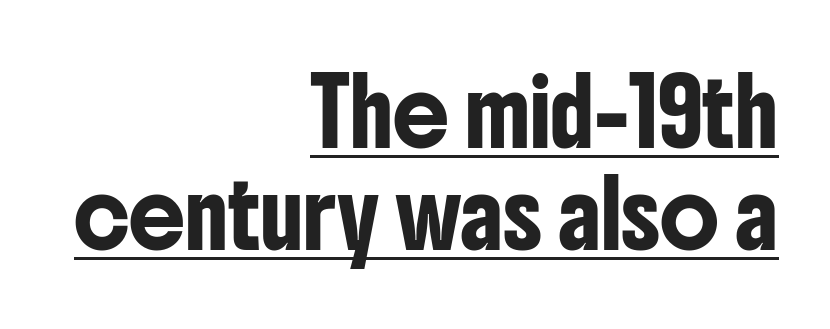
This sample has the flowing, uneven cadence of proportional lettering. What decoration does the sample have? An underline. Glyph-to-glyph distance matches everyday printed text. Upright lettering throughout.
